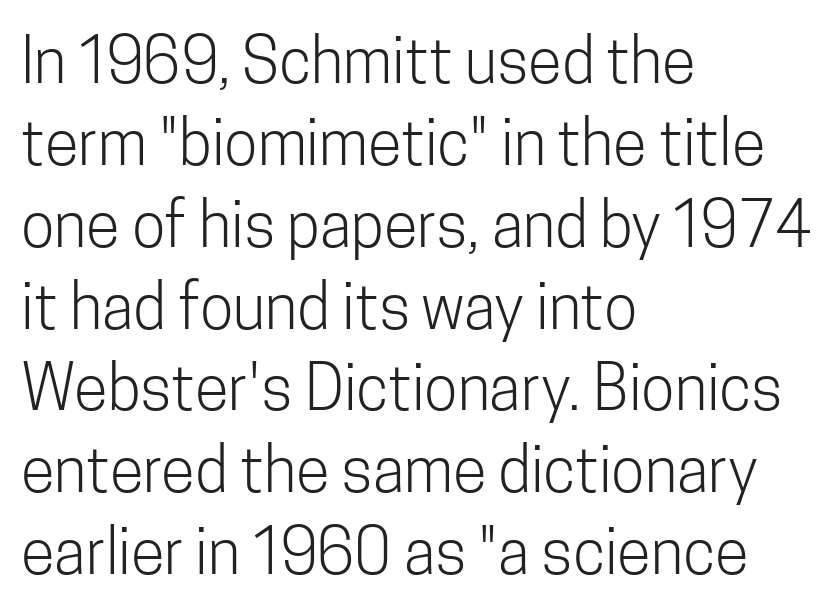
The image shows 62 px light, condensed sans-serif type, upright; set left-aligned, normal line spacing (1.32x), normal letter spacing, not underlined; low stroke contrast and a medium x-height.
